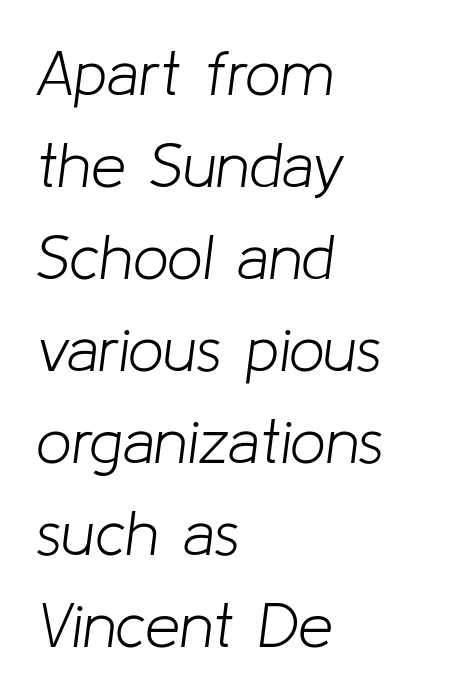
The letters look calm and open, with moderate or lighter stems. If you drew a line through each stem, it would be angled. Normally led — the rows are evenly, conventionally spaced. Nothing unusual about the tracking: characters are spaced as the font intends. The passage is arranged the way most books set body copy — flush left.
